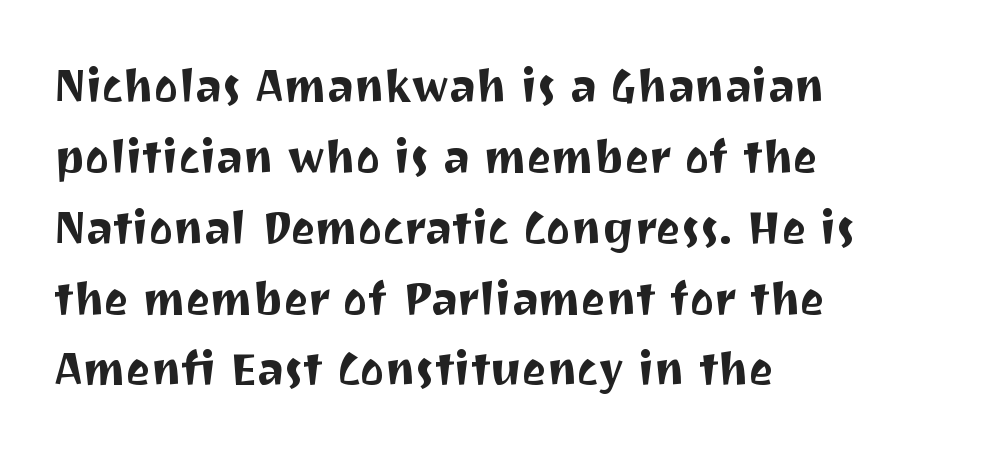
The image shows 46 px sans-serif type, upright; set left-aligned, normal line spacing (1.54x), normal letter spacing, not underlined; medium stroke contrast and a medium x-height.
